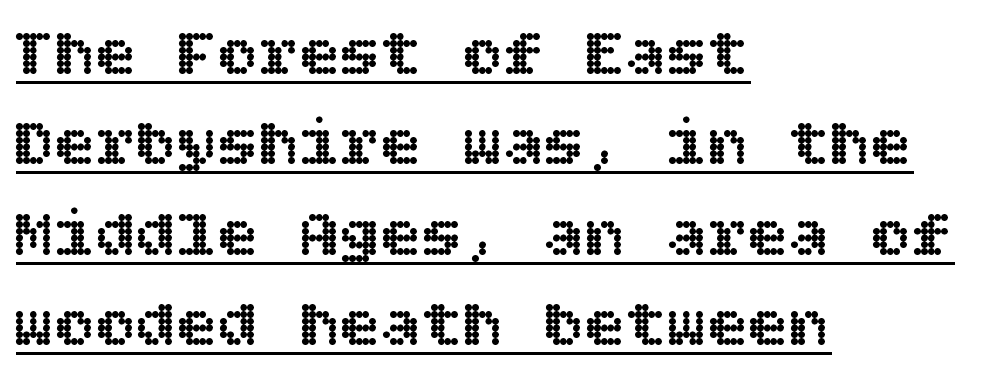
The image shows 68 px text type, upright; set left-aligned, normal line spacing (1.33x), normal letter spacing, underlined; a large x-height.
